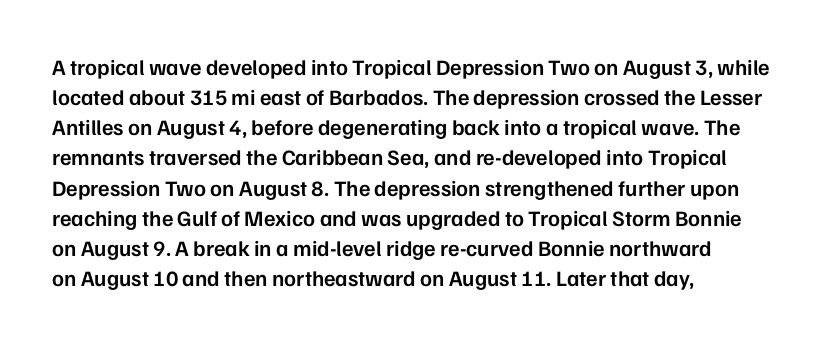
The image shows 22 px text type, upright; set left-aligned, normal line spacing (1.37x), normal letter spacing, not underlined.
